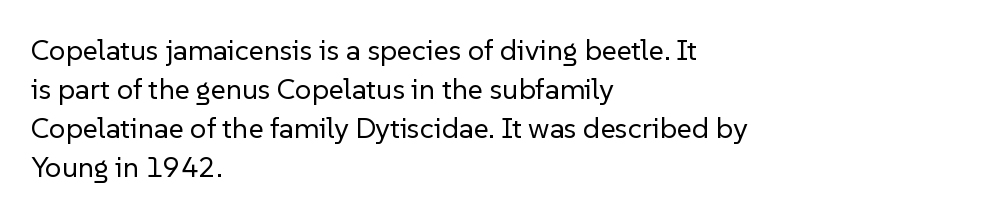
The image shows 29 px regular-weight sans-serif type, upright; set left-aligned, normal line spacing (1.34x), normal letter spacing, not underlined; low stroke contrast and a medium x-height.
